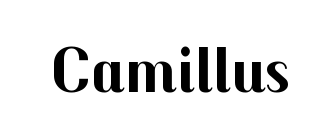
{"serif": "no", "italic": "no", "bold": "yes", "weight": "bold", "width": "normal", "stroke_contrast": "medium", "x_height": "medium", "monospaced": "no", "underline": "no", "letter_spacing": "normal", "letter_spacing_em": 0.0, "glyph_px": 65}
